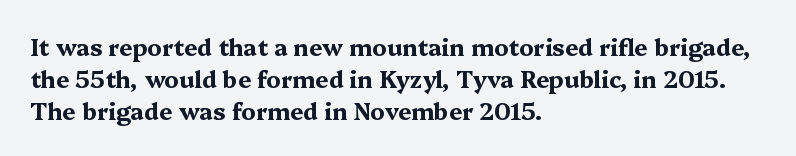
Compared with typical paragraphs, the rows here are spaced about the same. In terms of posture, this sample is upright. You'd pick this weight for a headline — it's a proper bold. Typeset ragged right — the left edge is the straight one.
